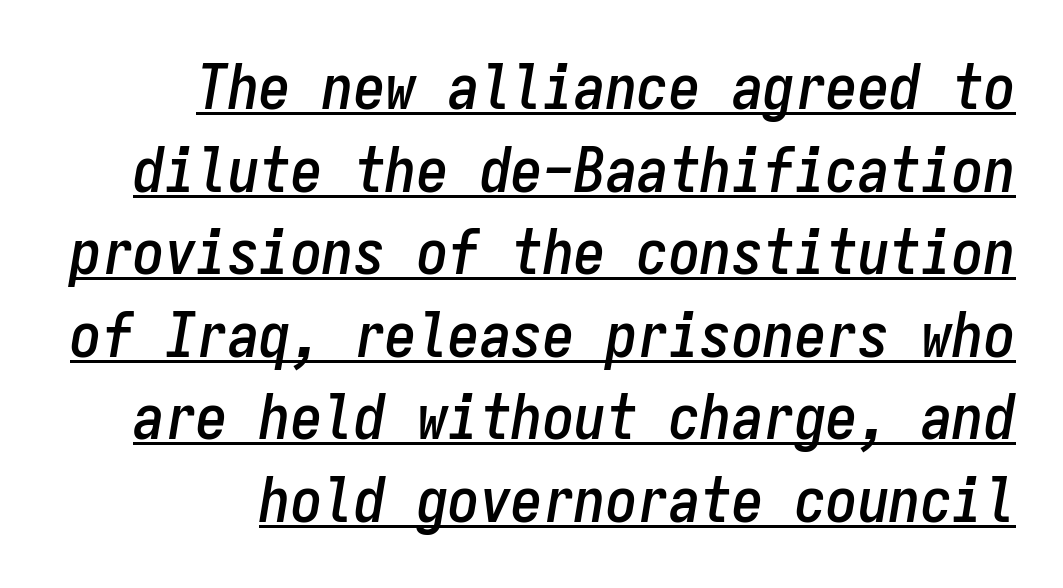
Decoration check: the copy is underlined. Designer's note — italics engaged. Compared with typical paragraphs, the rows here are spaced about the same. Words appear dense and cohesive because spacing is normal. Every character here occupies the same horizontal width, giving the sample a typewriter-like rhythm. Leftover space on each line is placed entirely before the opening word.
